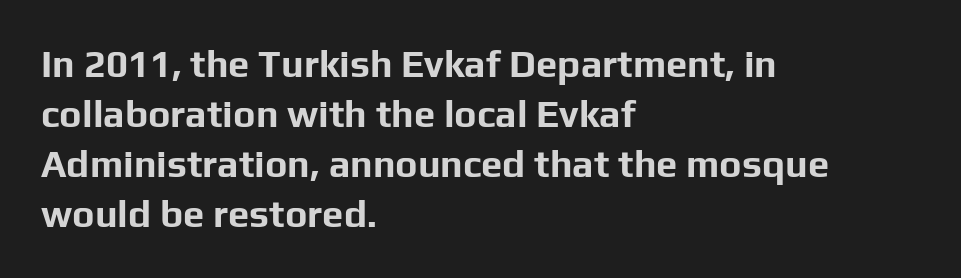
{"serif": "no", "italic": "no", "bold": "yes", "weight": "bold", "width": "normal", "stroke_contrast": "low", "x_height": "medium", "monospaced": "no", "underline": "no", "align": "left", "line_spacing": "normal", "line_spacing_ratio": 1.32, "letter_spacing": "normal", "letter_spacing_em": 0.0, "glyph_px": 38}
